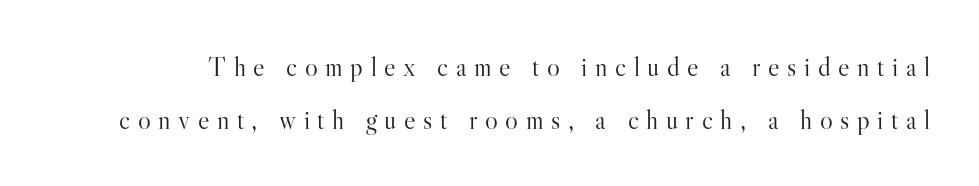
The image shows 27 px text type, upright; set loose line spacing (1.96x), unusually wide letter spacing (+0.28 em), not underlined.
